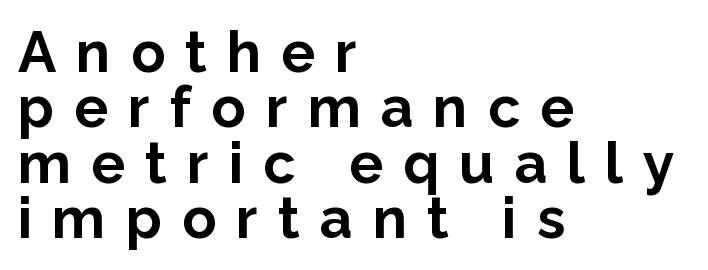
Q: Is the text bold? A: Yes.
Q: Is the text italic (slanted)? A: No, it is upright.
Q: Is the typeface a serif or a sans-serif typeface? A: Sans-serif.
Q: Is the text underlined? A: No.
Q: How is the paragraph aligned? A: Left-aligned.
Q: Is the spacing between letters normal or unusually wide? A: Unusually wide.
Q: Is the spacing between lines tight, normal or loose? A: Tight.
Q: Width (condensed, normal, or wide)? A: Normal.
Q: Stroke contrast? A: Low.
Q: x-height? A: Medium.
Q: Monospaced? A: No.
